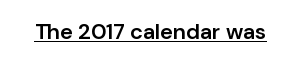
Q: Is the text bold? A: Semi-bold.
Q: Is the text italic (slanted)? A: No, it is upright.
Q: Is the text underlined? A: Yes.
Q: Is the spacing between letters normal or unusually wide? A: Normal.
